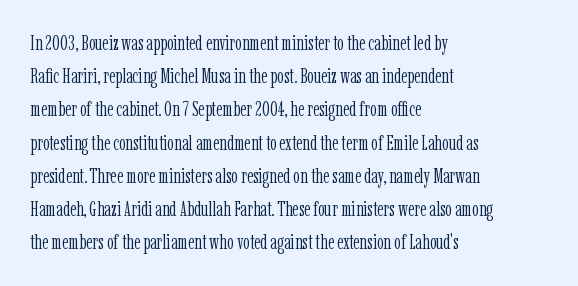
The face looks like a standard text weight, possibly lighter. Short and long lines alike share a common starting point at left. Vertically, the passage feels balanced, rows spaced as you'd expect. A bare baseline throughout the passage. Here the glyphs are tracked normally, forming tight word shapes.
